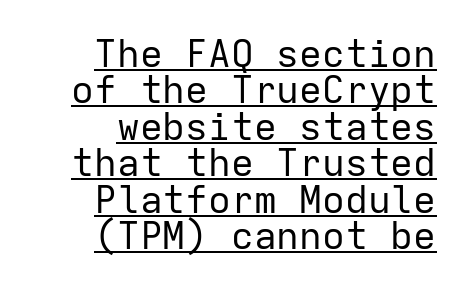
{"serif": "no", "italic": "no", "bold": "no", "weight": "regular", "width": "normal", "stroke_contrast": "low", "x_height": "medium", "monospaced": "yes", "underline": "yes", "align": "right", "line_spacing": "tight", "line_spacing_ratio": 0.96, "letter_spacing": "normal", "letter_spacing_em": 0.0, "glyph_px": 38}
